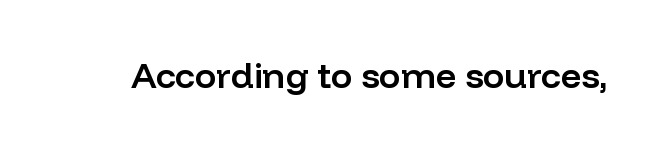
Q: Is the text bold? A: Semi-bold.
Q: Is the text italic (slanted)? A: No, it is upright.
Q: Is the typeface a serif or a sans-serif typeface? A: Sans-serif.
Q: Is the text underlined? A: No.
Q: Is the spacing between letters normal or unusually wide? A: Normal.
Q: Width (condensed, normal, or wide)? A: Normal.
Q: Stroke contrast? A: Low.
Q: x-height? A: Medium.
Q: Monospaced? A: No.
